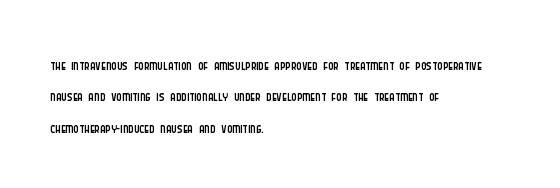
Q: Is the text bold? A: No.
Q: Is the text italic (slanted)? A: No, it is upright.
Q: Is the text underlined? A: No.
Q: How is the paragraph aligned? A: Left-aligned.
Q: Is the spacing between letters normal or unusually wide? A: Normal.
Q: Is the spacing between lines tight, normal or loose? A: Normal.
